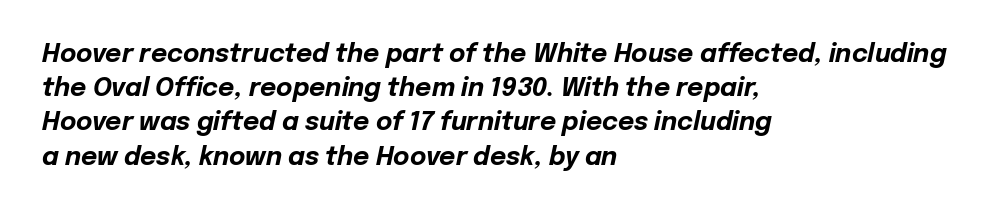
This is heavy type, rendered in bold. Has an underline been added? It has not. The letters sit at their default tracking, neither squeezed nor spread. The lines in this sample share a left origin and differ only in where they stop. Successive baselines arrive at the customary interval.
